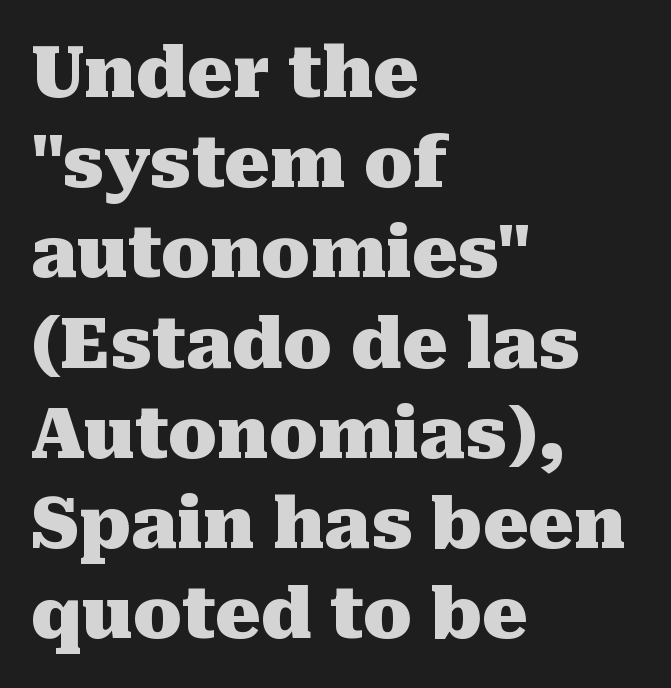
The image shows 71 px heavy serif type, upright; set left-aligned, normal line spacing (1.27x), normal letter spacing, not underlined; medium stroke contrast and a medium x-height.
